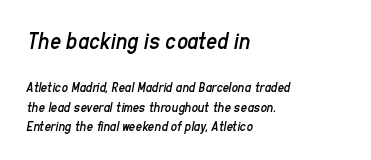
Caption: upper text group enlarged, lower text group reduced. Line spacing here is normal. Weight: not bold — regular or lighter. If you drew a ruler down the left edge, every line would touch it. The letters sit at their default tracking, neither squeezed nor spread.
